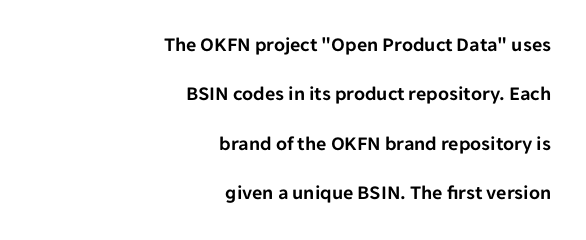
The image shows 20 px text type, upright; set right-aligned, loose line spacing (2.47x), normal letter spacing, not underlined.
